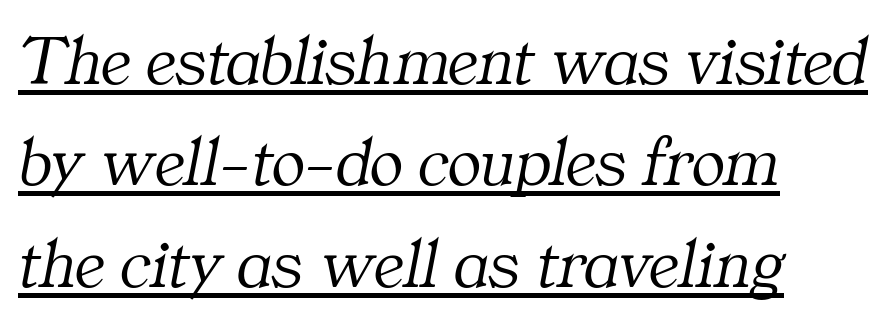
The image shows 70 px light serif type, italic (leaning right); set left-aligned, normal line spacing (1.45x), normal letter spacing, underlined; medium stroke contrast and a medium x-height.
